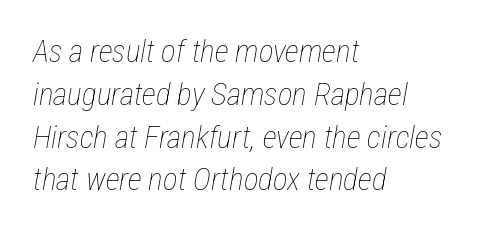
The image shows 31 px thin, condensed type, italic (leaning right); set left-aligned, normal line spacing (1.38x), normal letter spacing, not underlined; low stroke contrast and a medium x-height.
